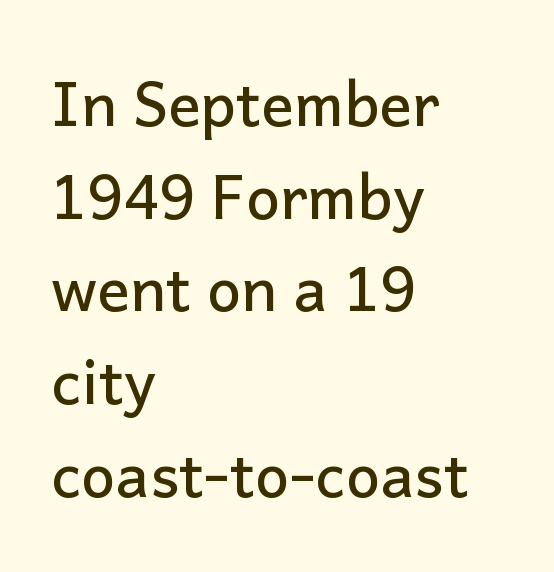
Think of a printed novel: that variable character pitch is what you see here. Each letter's strokes conclude bluntly, with no projecting serifs. Glyph-to-glyph distance matches everyday printed text. The compositor pushed each line to the left boundary.
